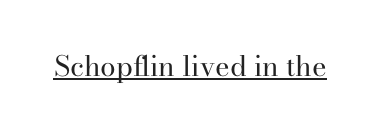
{"serif": "yes", "italic": "no", "bold": "no", "weight": "regular", "width": "normal", "stroke_contrast": "high", "x_height": "small", "monospaced": "no", "underline": "yes", "letter_spacing": "normal", "letter_spacing_em": 0.0, "glyph_px": 28}
